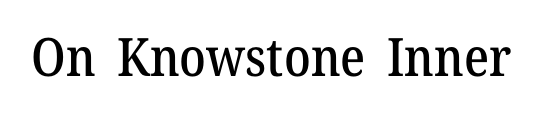
The image shows 53 px serif type, upright; set normal letter spacing, not underlined; medium stroke contrast and a medium x-height.
